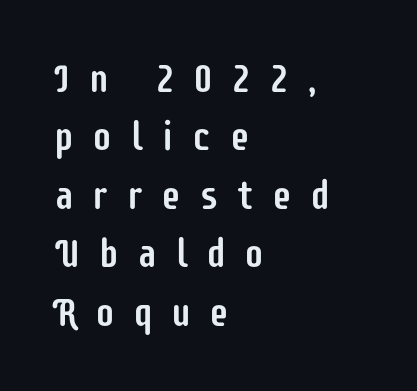
Quick note: interline space is typical. Is the block centered? No — it sits flush against the left margin. Are there feet on the stems? There aren't — it's a sans. Every stem runs plumb, perpendicular to the baseline. You could only call the tracking loose — the letters float apart. This sample has the flowing, uneven cadence of proportional lettering.
